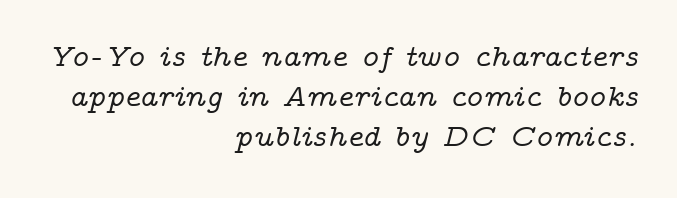
{"serif": "yes", "italic": "yes", "lean": "right", "slant_degrees": 14, "width": "wide", "stroke_contrast": "low", "x_height": "medium", "monospaced": "no", "underline": "no", "align": "right", "line_spacing": "normal", "line_spacing_ratio": 1.29, "letter_spacing": "normal", "letter_spacing_em": 0.0, "glyph_px": 31}
